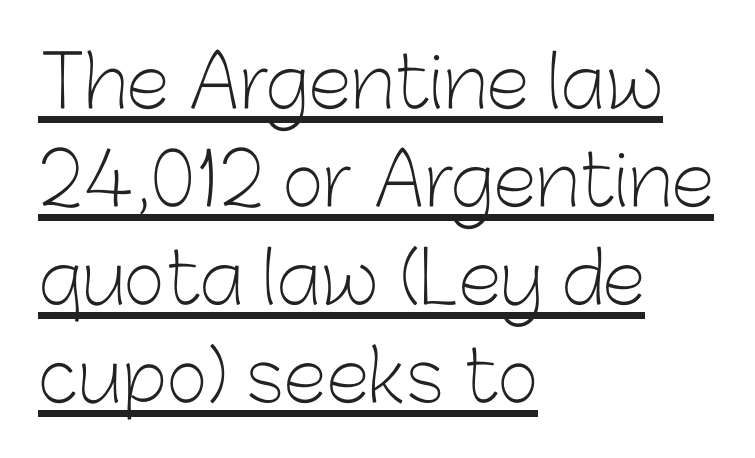
The image shows 71 px light sans-serif type, upright; set left-aligned, normal line spacing (1.38x), normal letter spacing, underlined; low stroke contrast and a medium x-height.
